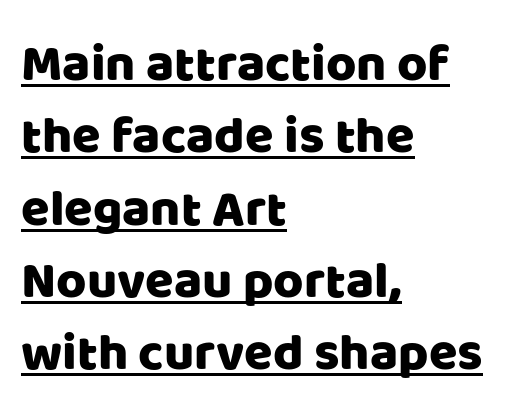
The image shows 52 px sans-serif type, upright; set left-aligned, normal line spacing (1.39x), normal letter spacing, underlined; low stroke contrast and a large x-height.
